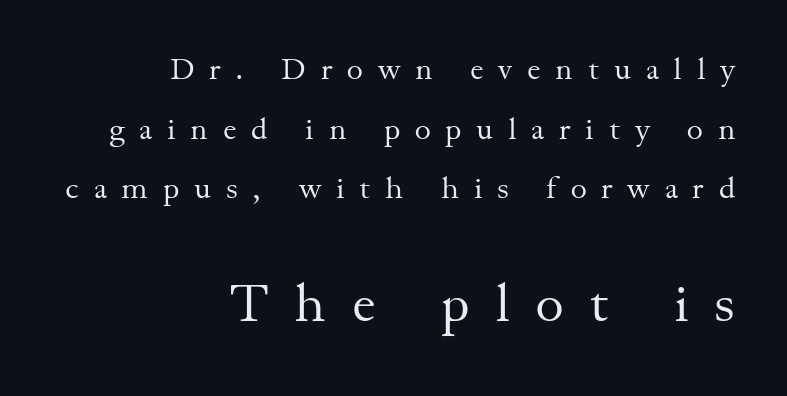
This sample uses expanded letter spacing, leaving extra air between glyphs. The leading is generous, giving the passage an open texture. The letters stand upright; this is a roman face. The compositor pushed each line to the right boundary.
